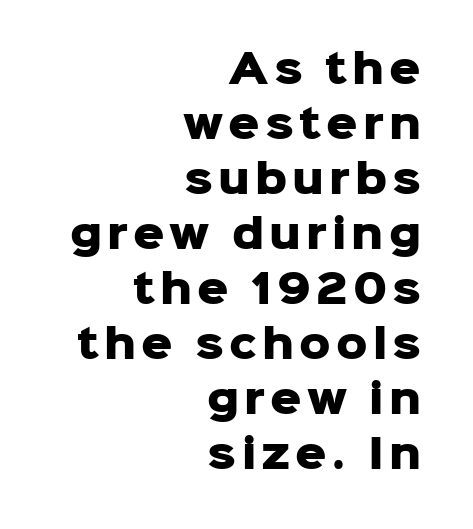
The image shows 39 px heavy sans-serif type, upright; set right-aligned, normal line spacing (1.41x), not underlined; low stroke contrast and a medium x-height.
